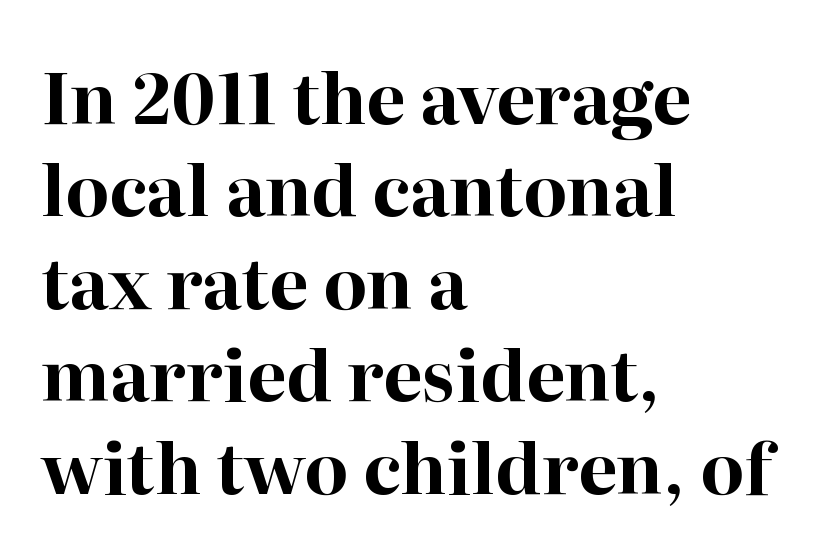
This sample uses plain, unmodified letter spacing. Letterform terminals end in serifs throughout the passage. Whoever set this chose a conventional vertical rhythm. Decoration check: the copy has no underline.
